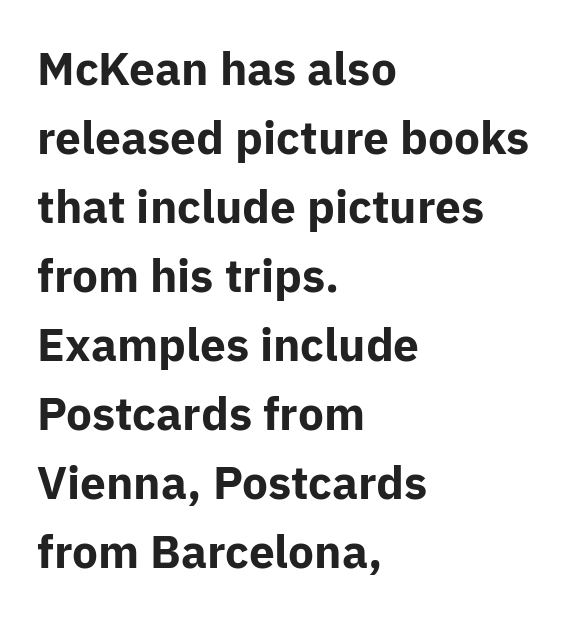
{"serif": "no", "italic": "no", "bold": "yes", "weight": "bold", "width": "normal", "stroke_contrast": "low", "x_height": "medium", "monospaced": "no", "underline": "no", "align": "left", "line_spacing": "normal", "line_spacing_ratio": 1.5, "letter_spacing": "normal", "letter_spacing_em": 0.0, "glyph_px": 46}
